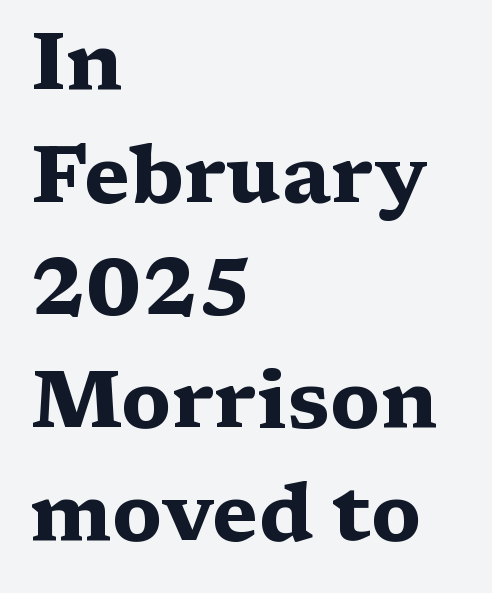
How heavy is the stroke? Heavy — this is a bold. Check under the words: just untouched page. Tracking here is standard; glyphs follow each other at the usual distance. Honestly, the row spacing looks completely unremarkable.
